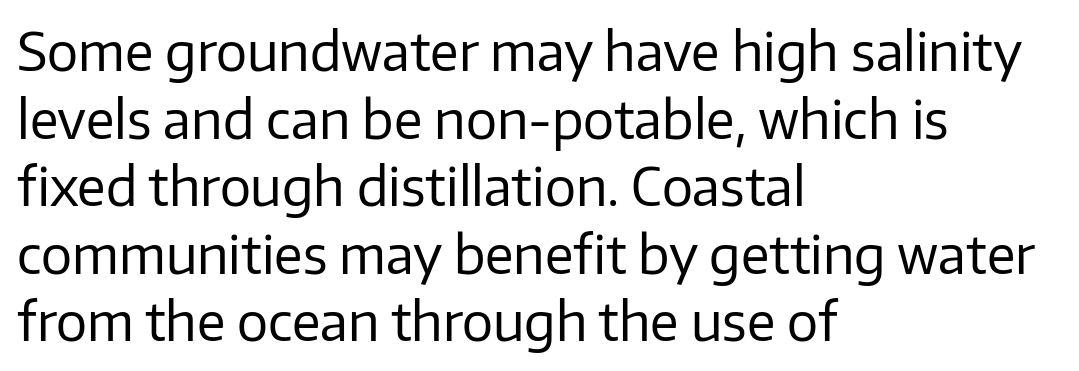
{"serif": "no", "italic": "no", "bold": "no", "weight": "regular", "width": "normal", "stroke_contrast": "low", "x_height": "medium", "monospaced": "no", "underline": "no", "align": "left", "line_spacing": "normal", "line_spacing_ratio": 1.3, "letter_spacing": "normal", "letter_spacing_em": 0.0, "glyph_px": 52}
